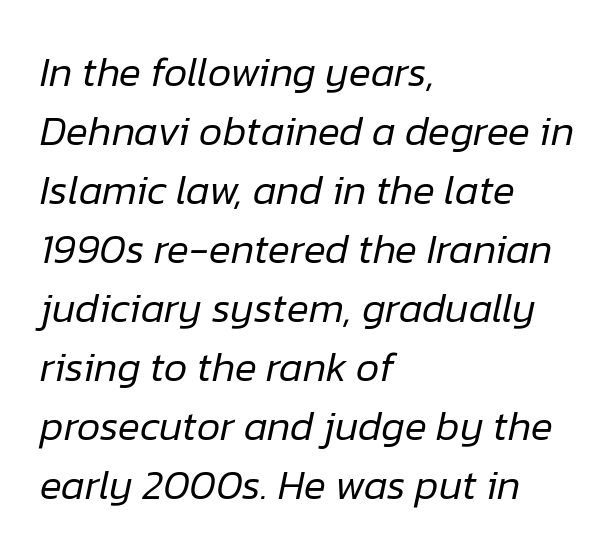
{"italic": "yes", "lean": "right", "slant_degrees": 12, "bold": "no", "weight": "regular", "width": "normal", "stroke_contrast": "low", "x_height": "medium", "monospaced": "no", "underline": "no", "align": "left", "line_spacing": "normal", "line_spacing_ratio": 1.44, "letter_spacing": "normal", "letter_spacing_em": 0.0, "glyph_px": 41}
